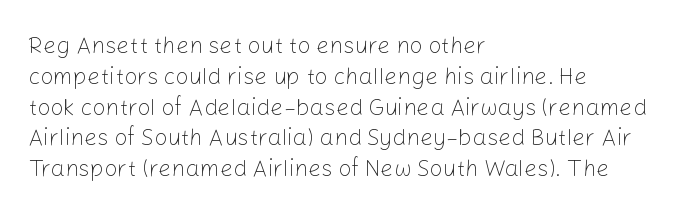
The image shows 23 px text type, upright; set left-aligned, normal line spacing (1.34x), normal letter spacing, not underlined.
